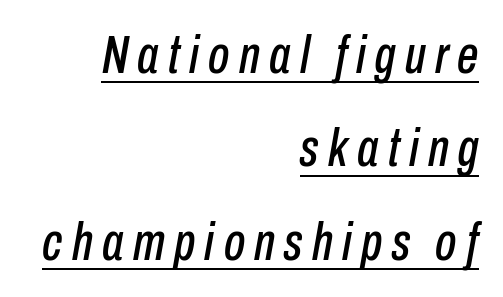
Note the varied advance widths — an 'i' is clearly narrower than an 'm'. The passage is arranged like a letterhead date or caption credit — flush right. These characters rest on top of a visible drawn line. The text carries the slant typical of an italic or oblique font.
